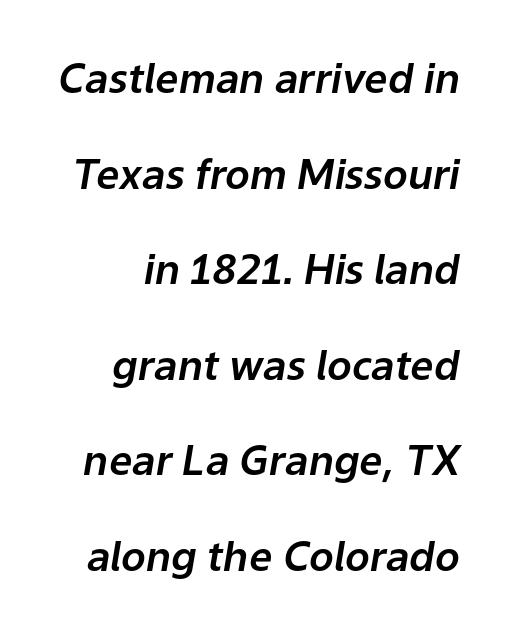
{"italic": "yes", "lean": "right", "slant_degrees": 9, "width": "normal", "stroke_contrast": "low", "x_height": "medium", "monospaced": "no", "underline": "no", "line_spacing": "loose", "line_spacing_ratio": 2.33, "letter_spacing": "normal", "letter_spacing_em": 0.0, "glyph_px": 41}
